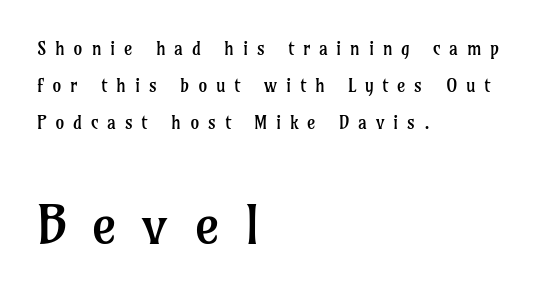
Is there much room between lines? Yes — plenty of vertical air separates them. The passage shown is typed in a proportional face where columns would drift. These two chunks differ in scale, with the bottom chunk taking the larger measure. A roman cut, with each character standing at attention. You can tell from the footed stems that serif type was used.
